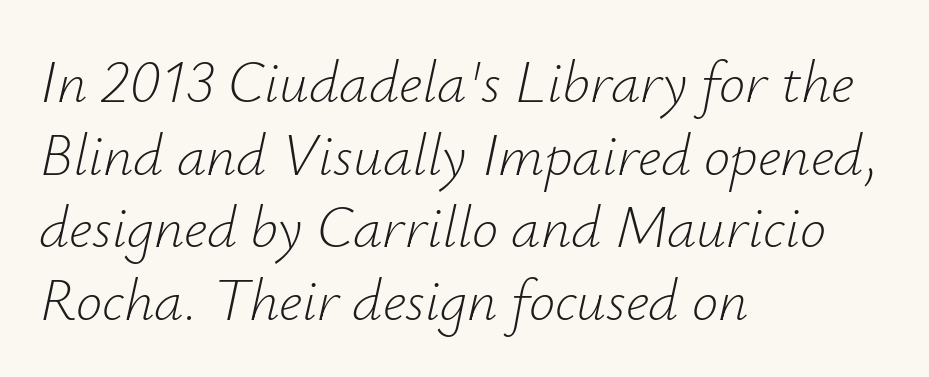
{"italic": "yes", "lean": "right", "slant_degrees": 12, "bold": "no", "weight": "light", "width": "normal", "stroke_contrast": "low", "x_height": "small", "monospaced": "no", "underline": "no", "align": "left", "line_spacing_ratio": 1.23, "letter_spacing": "normal", "letter_spacing_em": 0.0, "glyph_px": 59}
